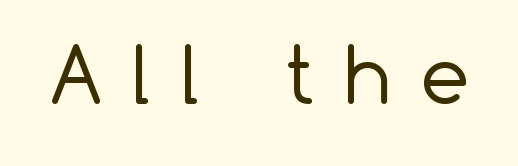
The face used here is a sans, in the tradition of grotesques and geometrics. This is the regular roman posture of the typeface. Check under the words: just untouched page. The rendering inserts visible extra space after every character. You could not count columns in this text — the font is proportionally spaced.
